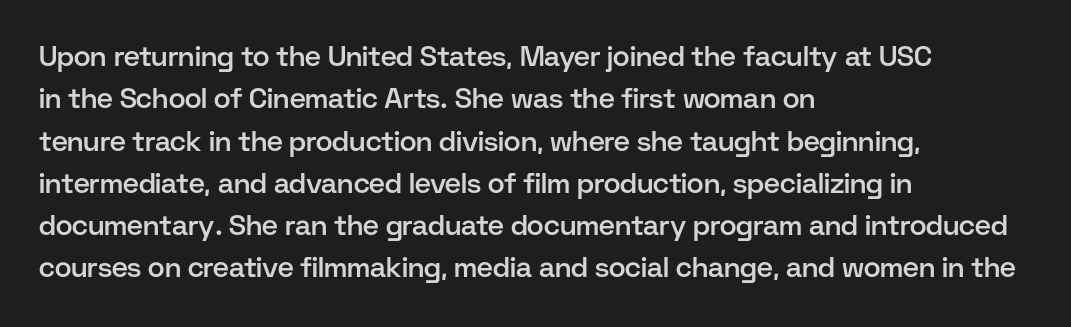
{"serif": "no", "italic": "no", "bold": "semi", "weight": "semibold", "width": "normal", "stroke_contrast": "low", "x_height": "medium", "monospaced": "no", "underline": "no", "align": "left", "line_spacing": "normal", "line_spacing_ratio": 1.51, "letter_spacing": "normal", "letter_spacing_em": 0.0, "glyph_px": 28}
